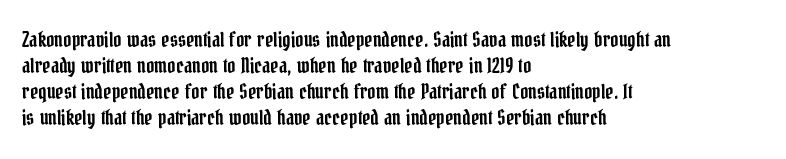
{"italic": "no", "underline": "no", "align": "left", "line_spacing": "normal", "line_spacing_ratio": 1.3, "letter_spacing": "normal", "letter_spacing_em": 0.0, "glyph_px": 20}
